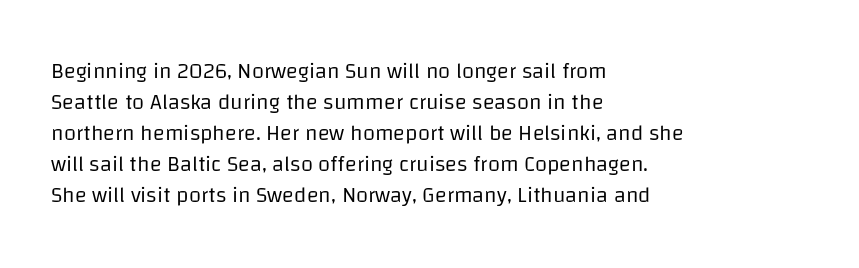
The words here are not underlined. Default kerning and tracking; the words read as compact shapes. The paragraph shown leans on its left margin. Posture: straight, roman, zero tilt. Vertical stems look standard width or narrower in stroke. Vertical spacing — default.
